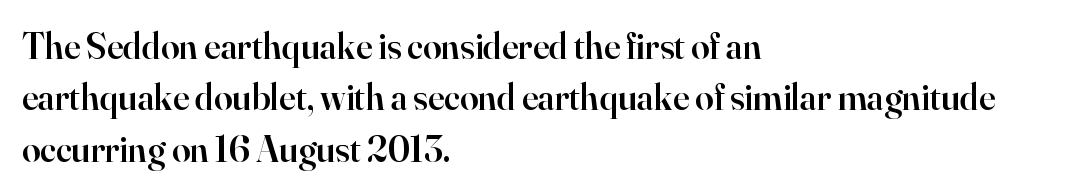
{"serif": "yes", "italic": "no", "bold": "semi", "weight": "semibold", "width": "normal", "stroke_contrast": "high", "x_height": "small", "monospaced": "no", "underline": "no", "align": "left", "line_spacing": "normal", "line_spacing_ratio": 1.39, "letter_spacing": "normal", "letter_spacing_em": 0.0, "glyph_px": 37}
